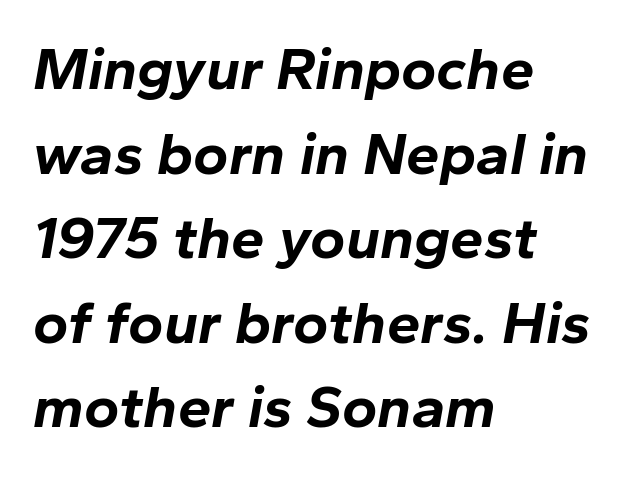
The image shows 60 px bold type, italic (leaning right); set left-aligned, normal line spacing (1.41x), normal letter spacing, not underlined; low stroke contrast and a medium x-height.
